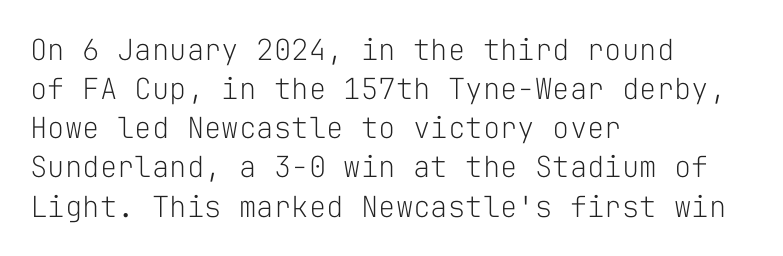
Q: Is the text bold? A: No.
Q: Is the text italic (slanted)? A: No, it is upright.
Q: Is the typeface a serif or a sans-serif typeface? A: Sans-serif.
Q: Is the text underlined? A: No.
Q: How is the paragraph aligned? A: Left-aligned.
Q: Is the spacing between letters normal or unusually wide? A: Normal.
Q: Is the spacing between lines tight, normal or loose? A: Normal.
Q: Width (condensed, normal, or wide)? A: Normal.
Q: Stroke contrast? A: Low.
Q: x-height? A: Medium.
Q: Monospaced? A: Yes.
